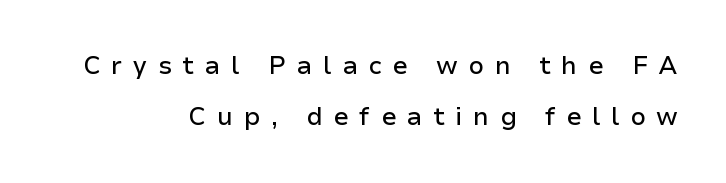
{"italic": "no", "underline": "no", "align": "right", "line_spacing": "loose", "line_spacing_ratio": 2.05, "letter_spacing": "wide", "letter_spacing_em": 0.42, "glyph_px": 25}
